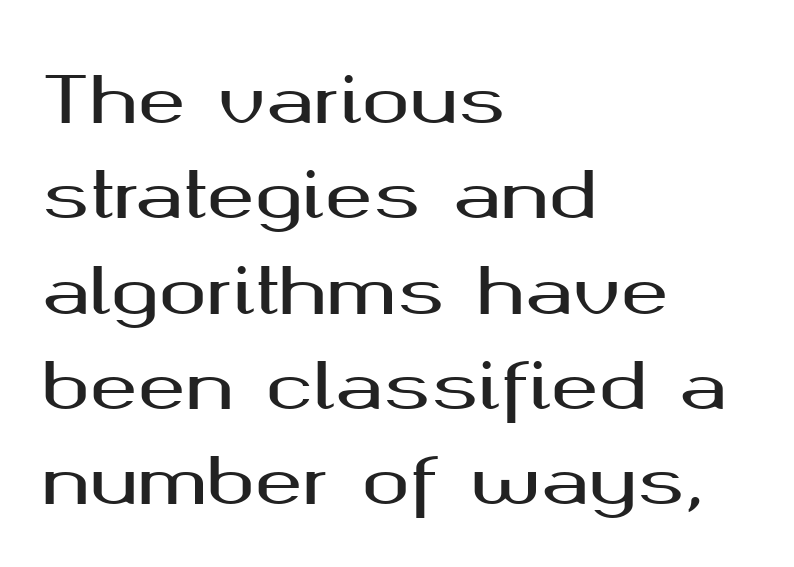
Line spacing here is normal. The passage shown is not underscored anywhere. The letters stand upright; this is a roman face. Unlike a traditional serif, this face leaves its strokes unadorned. The lines are quadded left.
